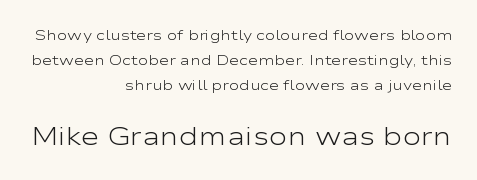
{"italic": "no", "bold": "no", "underline": "no", "align": "right", "line_spacing_ratio": 1.77, "letter_spacing": "normal", "letter_spacing_em": 0.0, "larger_block": "second", "size_ratio": 1.79, "glyph_px": 25}
